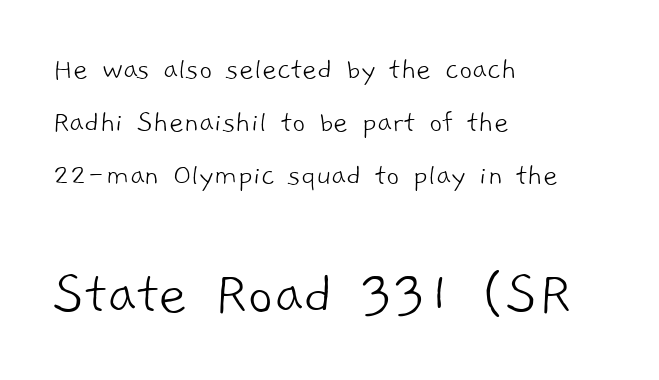
The image shows 63 px light sans-serif type; set left-aligned, normal line spacing (1.66x), normal letter spacing, not underlined; the second (bottom) block is 1.97x larger; low stroke contrast and a medium x-height.
